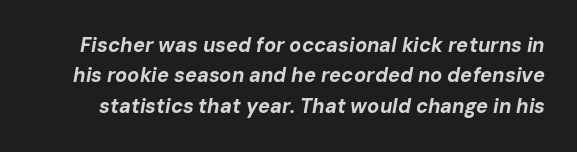
The image shows 20 px bold type, italic (leaning right); set normal line spacing (1.52x), normal letter spacing, not underlined.
